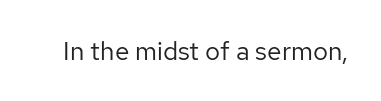
{"italic": "no", "bold": "no", "underline": "no", "letter_spacing": "normal", "letter_spacing_em": 0.0, "glyph_px": 26}
